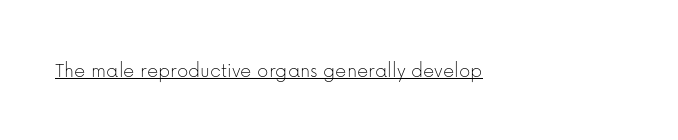
Q: Is the text bold? A: No.
Q: Is the text italic (slanted)? A: No, it is upright.
Q: Is the text underlined? A: Yes.
Q: Is the spacing between letters normal or unusually wide? A: Normal.
